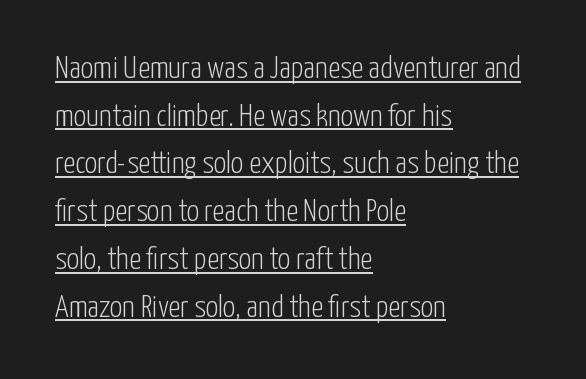
The image shows 31 px light, condensed sans-serif type, upright; set left-aligned, normal line spacing (1.54x), normal letter spacing, underlined; low stroke contrast and a medium x-height.
